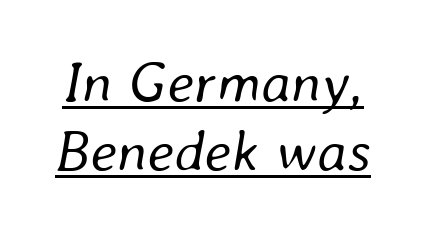
The image shows 58 px regular-weight type, italic (leaning right); set line spacing 1.19x, normal letter spacing, underlined; low stroke contrast and a medium x-height.
